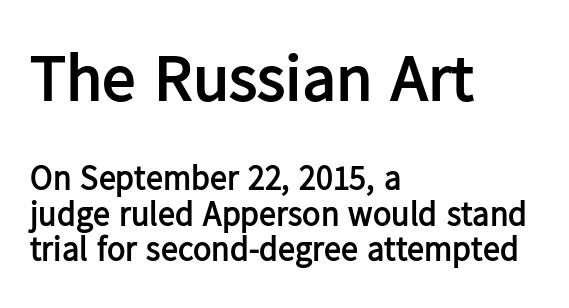
{"serif": "no", "italic": "no", "bold": "yes", "weight": "semibold", "width": "normal", "stroke_contrast": "low", "x_height": "medium", "monospaced": "no", "underline": "no", "align": "left", "line_spacing": "tight", "line_spacing_ratio": 1.04, "letter_spacing": "normal", "letter_spacing_em": 0.0, "larger_block": "first", "size_ratio": 1.97, "glyph_px": 67}
